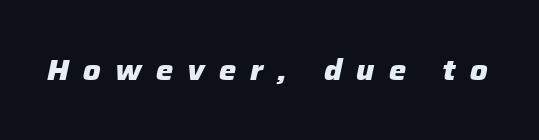
{"italic": "yes", "lean": "right", "slant_degrees": 12, "bold": "yes", "weight": "heavy", "width": "normal", "stroke_contrast": "low", "x_height": "medium", "monospaced": "no", "underline": "no", "letter_spacing": "wide", "letter_spacing_em": 0.49, "glyph_px": 29}
